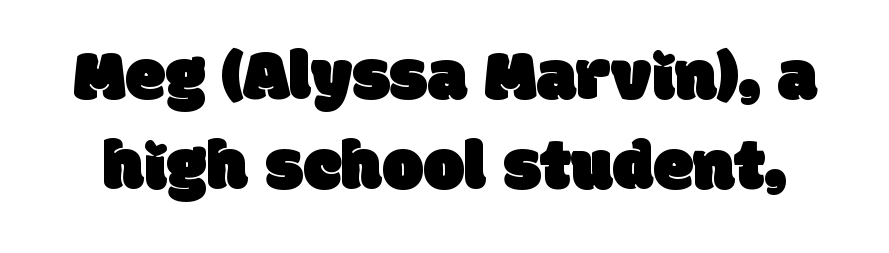
{"serif": "no", "width": "normal", "stroke_contrast": "low", "x_height": "large", "monospaced": "no", "underline": "no", "line_spacing_ratio": 1.23, "letter_spacing": "normal", "letter_spacing_em": 0.0, "glyph_px": 73}
